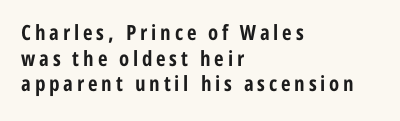
The image shows 21 px bold type, upright; set left-aligned, line spacing 1.22x, not underlined.
